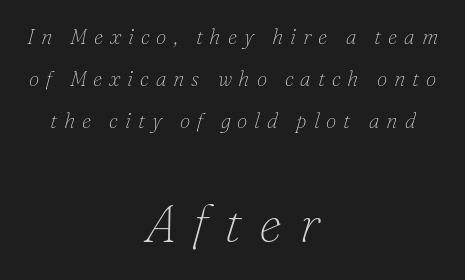
The image shows 52 px thin serif type, italic (leaning right); set centered, loose line spacing (2.01x), unusually wide letter spacing (+0.33 em), not underlined; the second (bottom) block is 2.48x larger; low stroke contrast and a small x-height.
